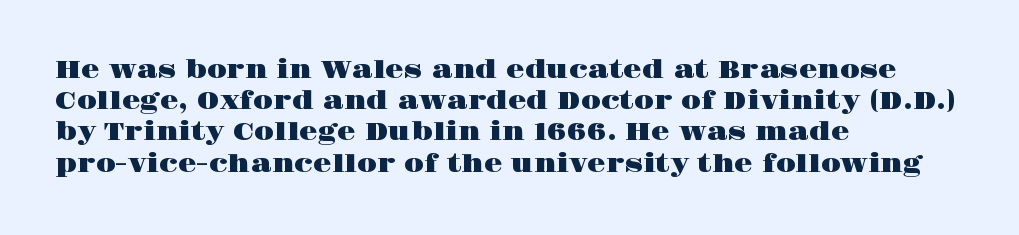
Does the copy run flush right? No — it runs flush left. The font's upright variant was chosen for this text. Descender tails drop into unmarked territory. Reading down the column, the eye jumps a familiar distance to each next line.
